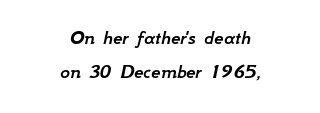
The image shows 21 px text type, italic (leaning right); set centered, normal line spacing (1.61x), normal letter spacing, not underlined.
